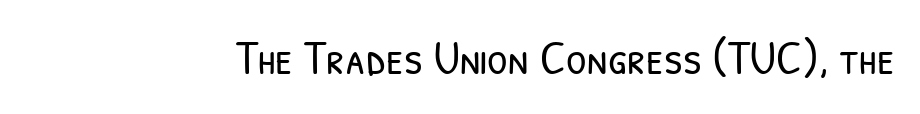
Q: Is the text bold? A: No.
Q: Is the typeface a serif or a sans-serif typeface? A: Sans-serif.
Q: Is the text underlined? A: No.
Q: Is the spacing between letters normal or unusually wide? A: Normal.
Q: Width (condensed, normal, or wide)? A: Condensed.
Q: Stroke contrast? A: Low.
Q: x-height? A: Medium.
Q: Monospaced? A: No.
